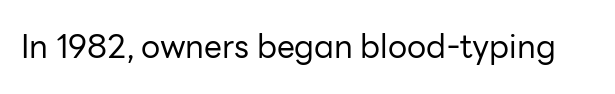
Q: Is the text bold? A: No.
Q: Is the text italic (slanted)? A: No, it is upright.
Q: Is the typeface a serif or a sans-serif typeface? A: Sans-serif.
Q: Is the text underlined? A: No.
Q: Is the spacing between letters normal or unusually wide? A: Normal.
Q: Width (condensed, normal, or wide)? A: Normal.
Q: Stroke contrast? A: Low.
Q: x-height? A: Medium.
Q: Monospaced? A: No.
